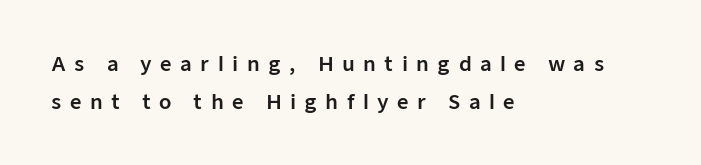
The zone under the glyphs is completely vacant. The letterforms stand isolated, each surrounded by extra space. This sample trades compactness for vertical openness between lines. One-word summary of the alignment: left.
